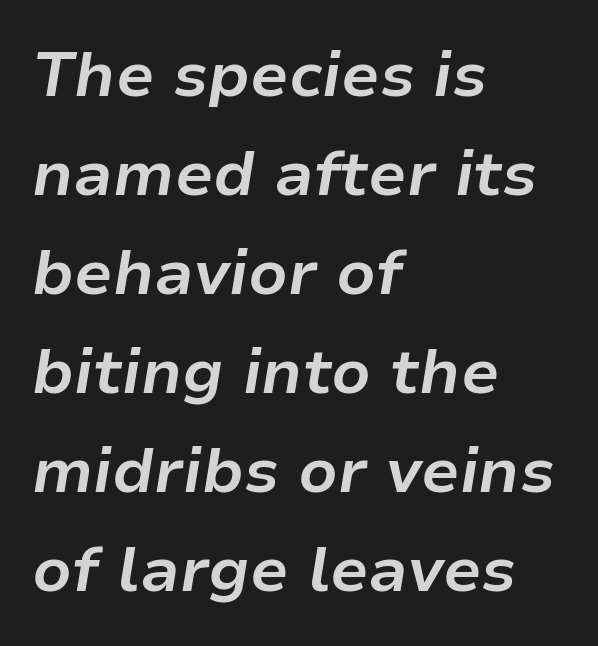
The image shows 63 px bold type, italic (leaning right); set left-aligned, normal line spacing (1.57x), normal letter spacing, not underlined; low stroke contrast and a medium x-height.
